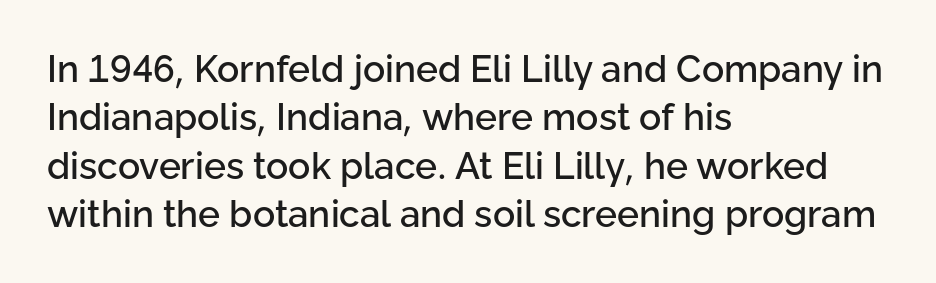
The image shows 37 px sans-serif type, upright; set left-aligned, normal line spacing (1.31x), normal letter spacing, not underlined; low stroke contrast and a medium x-height.
